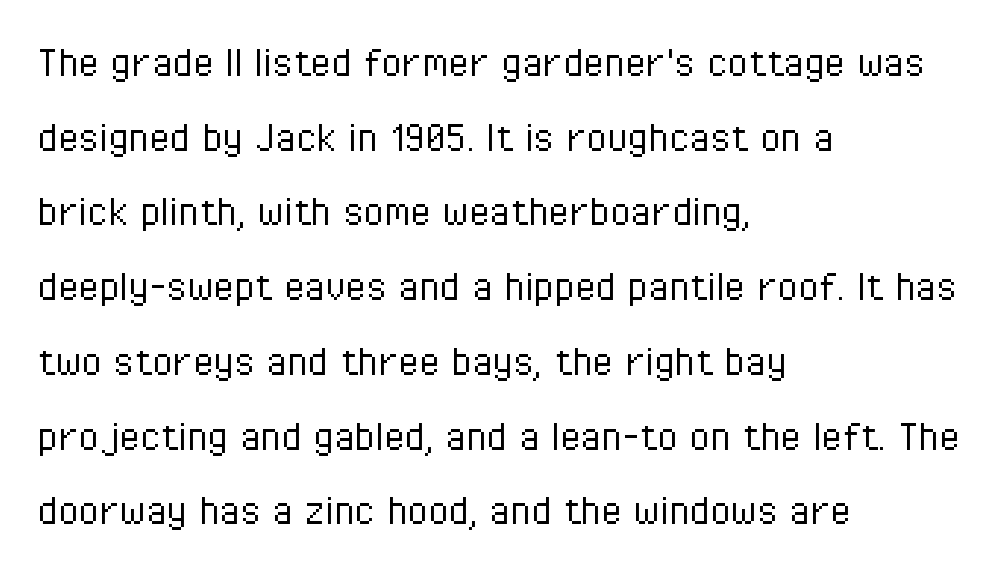
{"serif": "no", "italic": "no", "bold": "no", "weight": "light", "width": "condensed", "stroke_contrast": "low", "x_height": "medium", "monospaced": "no", "underline": "no", "align": "left", "line_spacing": "normal", "line_spacing_ratio": 1.59, "letter_spacing": "normal", "letter_spacing_em": 0.0, "glyph_px": 47}
